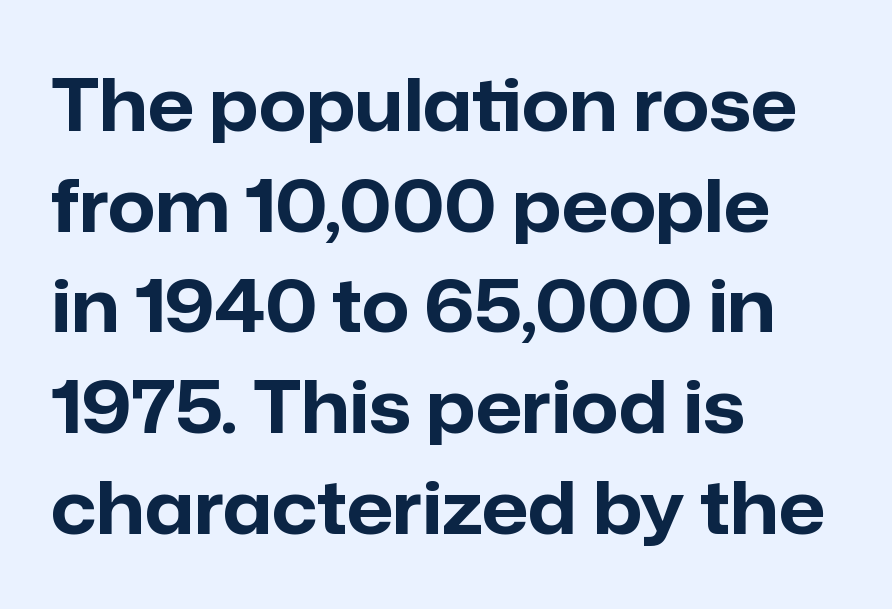
Q: Is the text bold? A: Yes.
Q: Is the text italic (slanted)? A: No, it is upright.
Q: Is the typeface a serif or a sans-serif typeface? A: Sans-serif.
Q: Is the text underlined? A: No.
Q: How is the paragraph aligned? A: Left-aligned.
Q: Is the spacing between letters normal or unusually wide? A: Normal.
Q: Is the spacing between lines tight, normal or loose? A: Normal.
Q: Width (condensed, normal, or wide)? A: Normal.
Q: Stroke contrast? A: Low.
Q: x-height? A: Medium.
Q: Monospaced? A: No.
